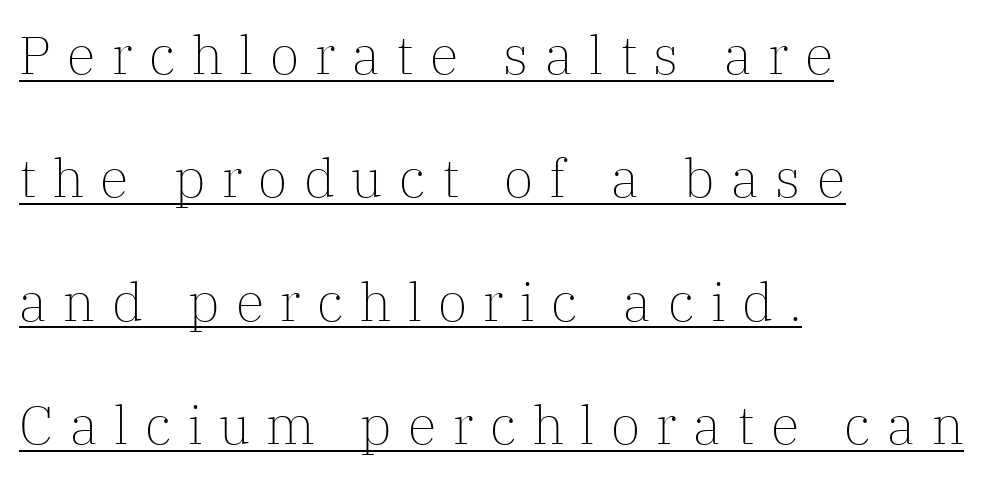
{"serif": "yes", "italic": "no", "bold": "no", "weight": "light", "width": "normal", "stroke_contrast": "low", "x_height": "medium", "monospaced": "no", "underline": "yes", "align": "left", "line_spacing": "loose", "line_spacing_ratio": 2.33, "letter_spacing": "wide", "letter_spacing_em": 0.31, "glyph_px": 53}
